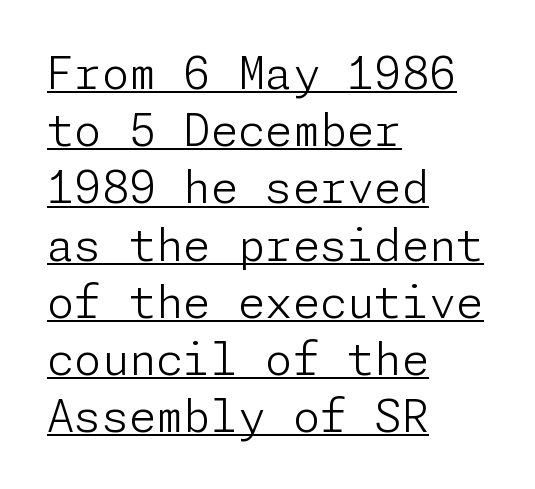
The image shows 44 px light sans-serif type, upright; set left-aligned, normal line spacing (1.3x), normal letter spacing, underlined; low stroke contrast and a medium x-height.
